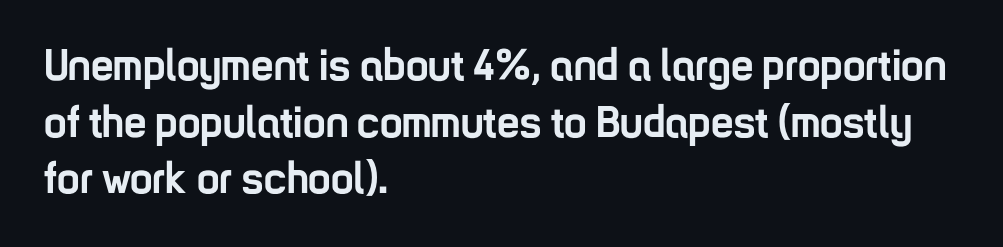
Q: Is the text bold? A: Yes.
Q: Is the text italic (slanted)? A: No, it is upright.
Q: Is the typeface a serif or a sans-serif typeface? A: Sans-serif.
Q: Is the text underlined? A: No.
Q: How is the paragraph aligned? A: Left-aligned.
Q: Is the spacing between letters normal or unusually wide? A: Normal.
Q: Is the spacing between lines tight, normal or loose? A: Normal.
Q: Width (condensed, normal, or wide)? A: Condensed.
Q: Stroke contrast? A: Low.
Q: x-height? A: Medium.
Q: Monospaced? A: No.
